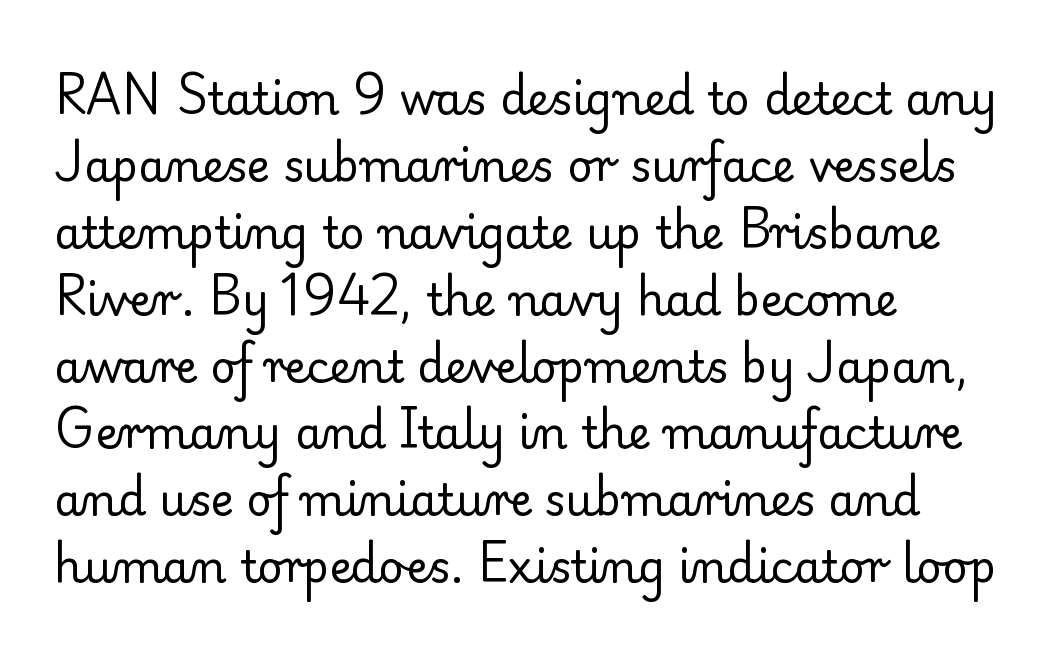
The image shows 44 px regular-weight serif type, upright; set left-aligned, normal line spacing (1.52x), normal letter spacing, not underlined; low stroke contrast and a small x-height.
